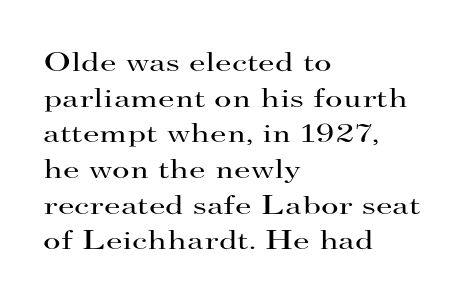
Q: Is the text bold? A: No.
Q: Is the text italic (slanted)? A: No, it is upright.
Q: Is the text underlined? A: No.
Q: How is the paragraph aligned? A: Left-aligned.
Q: Is the spacing between letters normal or unusually wide? A: Normal.
Q: Is the spacing between lines tight, normal or loose? A: Normal.
